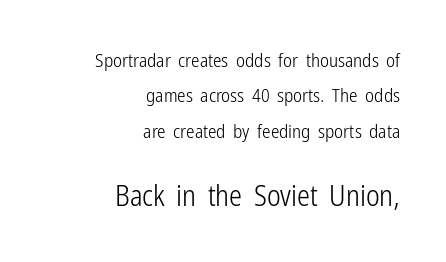
{"serif": "no", "italic": "no", "bold": "no", "weight": "light", "width": "condensed", "stroke_contrast": "low", "x_height": "medium", "monospaced": "no", "underline": "no", "align": "right", "line_spacing_ratio": 1.86, "letter_spacing": "normal", "letter_spacing_em": 0.0, "larger_block": "second", "size_ratio": 1.53, "glyph_px": 29}
